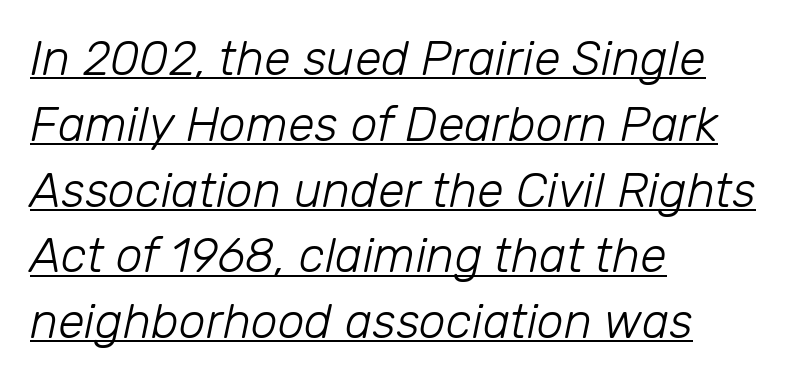
{"italic": "yes", "lean": "right", "slant_degrees": 12, "bold": "no", "weight": "light", "width": "normal", "stroke_contrast": "low", "x_height": "medium", "monospaced": "no", "underline": "yes", "align": "left", "line_spacing": "normal", "line_spacing_ratio": 1.37, "letter_spacing": "normal", "letter_spacing_em": 0.0, "glyph_px": 48}
